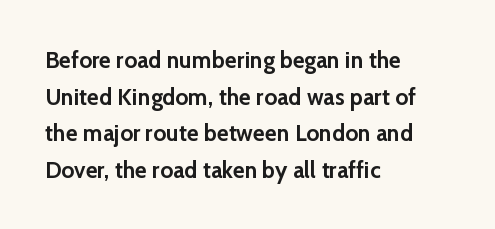
The image shows 23 px bold type, upright; set left-aligned, normal line spacing (1.59x), normal letter spacing, not underlined.
